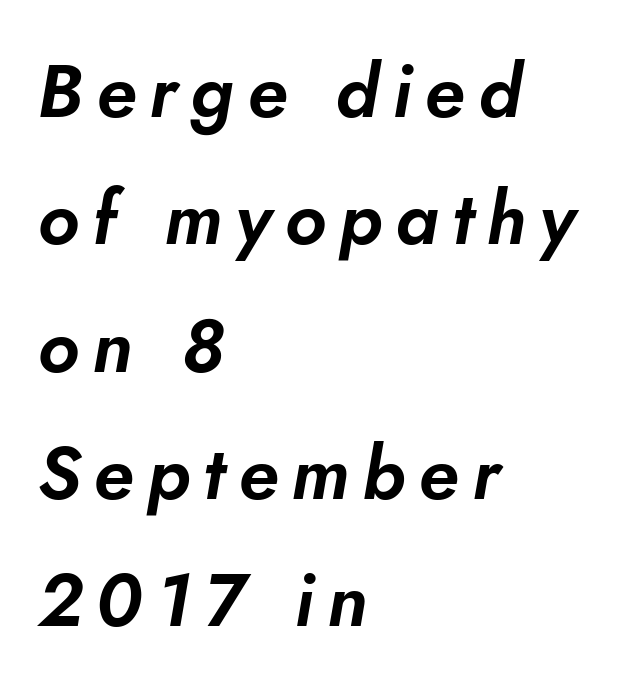
{"italic": "yes", "lean": "right", "slant_degrees": 10, "width": "normal", "stroke_contrast": "low", "x_height": "small", "monospaced": "no", "underline": "no", "align": "left", "line_spacing_ratio": 1.72, "glyph_px": 74}
